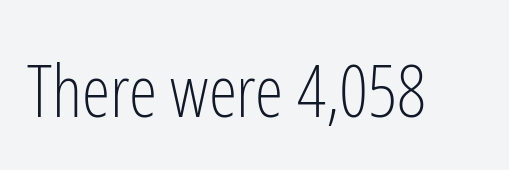
{"serif": "no", "italic": "no", "bold": "no", "weight": "light", "width": "condensed", "stroke_contrast": "low", "x_height": "medium", "monospaced": "no", "underline": "no", "letter_spacing": "normal", "letter_spacing_em": 0.0, "glyph_px": 72}
